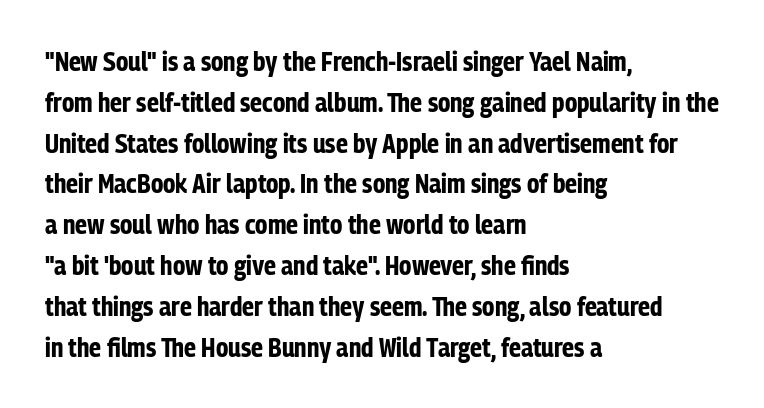
{"italic": "no", "bold": "yes", "underline": "no", "align": "left", "line_spacing": "normal", "line_spacing_ratio": 1.57, "letter_spacing": "normal", "letter_spacing_em": 0.0, "glyph_px": 26}
